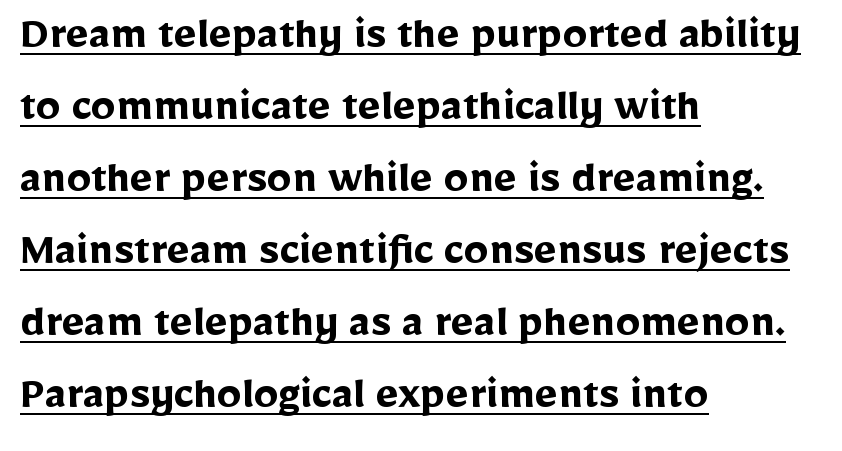
Line starts are locked; line ends wander. Nothing sits at the stroke ends, so this counts as sans-serif. Notice how a bar underscores the lettering throughout. This block has exactly the height ordinary leading produces.
